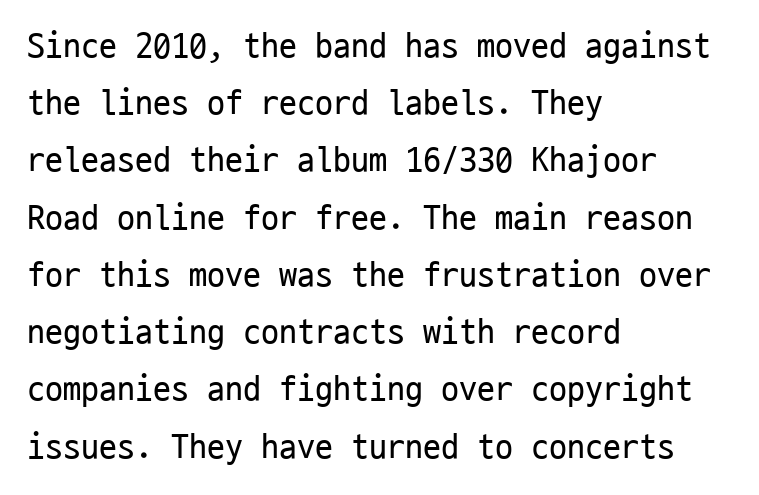
The foot of each line stays bare and open. The font family rendered here belongs to the sans-serif group. The font sits on the lighter half of the weight spectrum, regular included. Upright lettering throughout. Glyph-to-glyph distance matches everyday printed text. The leading is moderate, giving the passage an even texture.
